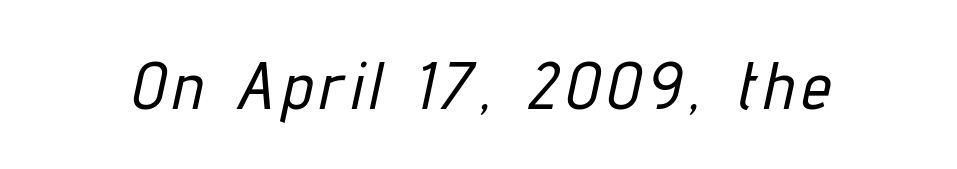
The image shows 67 px condensed type, italic (leaning right); set not underlined; low stroke contrast and a medium x-height.
